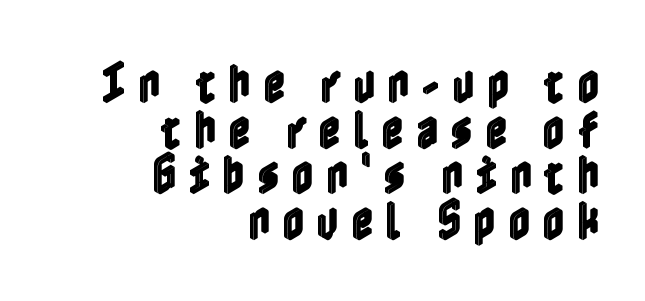
{"italic": "no", "width": "condensed", "x_height": "medium", "underline": "no", "align": "right", "line_spacing": "tight", "line_spacing_ratio": 1.06, "letter_spacing": "wide", "letter_spacing_em": 0.28, "glyph_px": 43}
